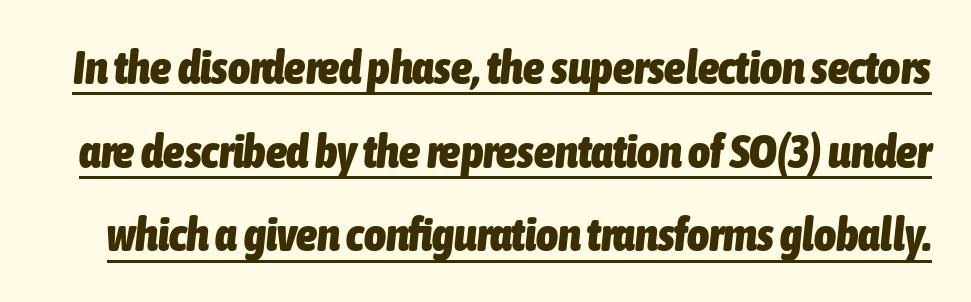
What weight is shown? A full bold with thick strokes. Here the glyphs are tracked normally, forming tight word shapes. Underline: present. Looks like regular typesetting: each glyph gets only the width it needs.
